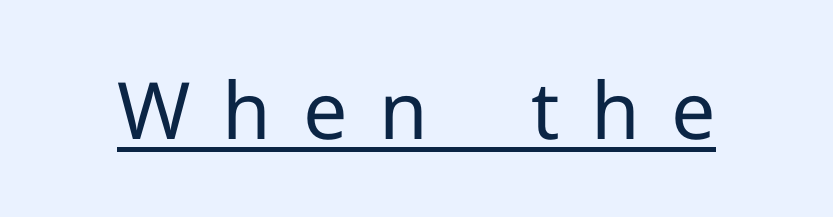
The image shows 79 px regular-weight sans-serif type, upright; set unusually wide letter spacing (+0.4 em), underlined; low stroke contrast and a medium x-height.
